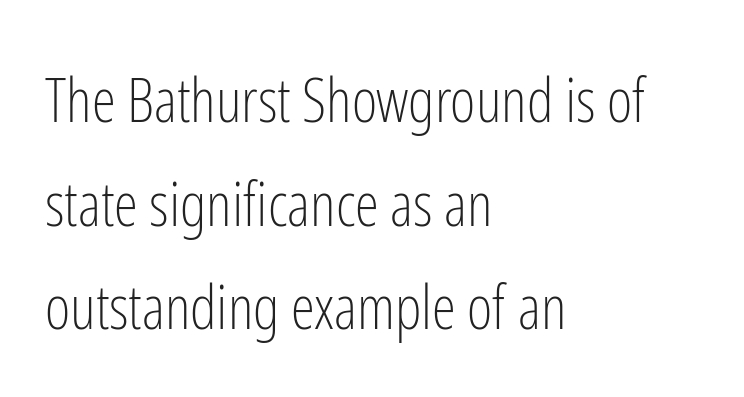
The image shows 61 px light, condensed sans-serif type, upright; set left-aligned, normal line spacing (1.7x), normal letter spacing, not underlined; low stroke contrast and a medium x-height.
